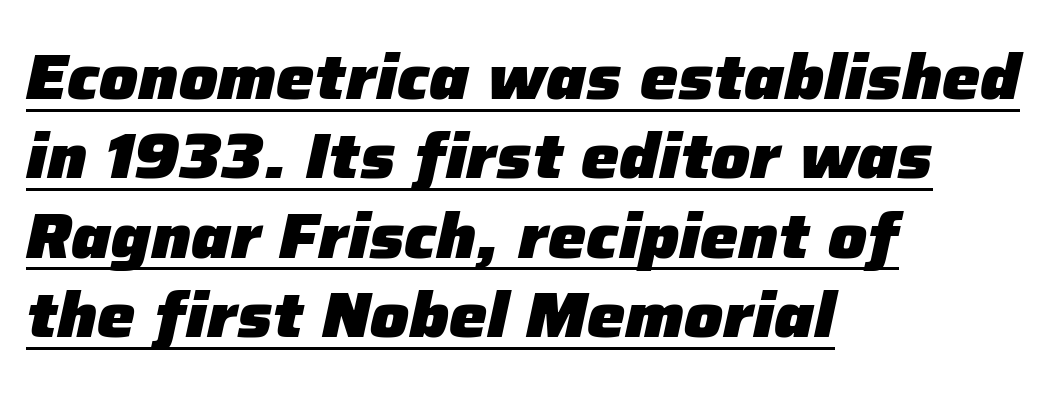
The image shows 64 px heavy type, italic (leaning right); set left-aligned, line spacing 1.24x, normal letter spacing, underlined; low stroke contrast and a medium x-height.
